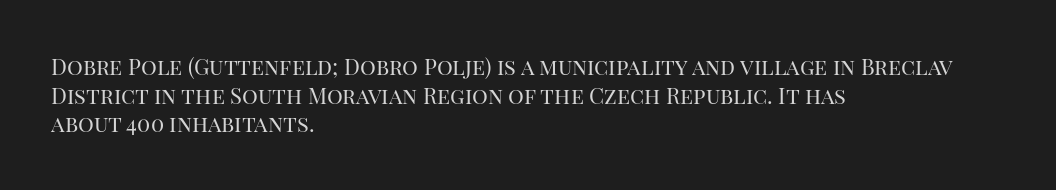
{"italic": "no", "bold": "no", "underline": "no", "align": "left", "line_spacing": "normal", "line_spacing_ratio": 1.3, "letter_spacing": "normal", "letter_spacing_em": 0.0, "glyph_px": 22}
